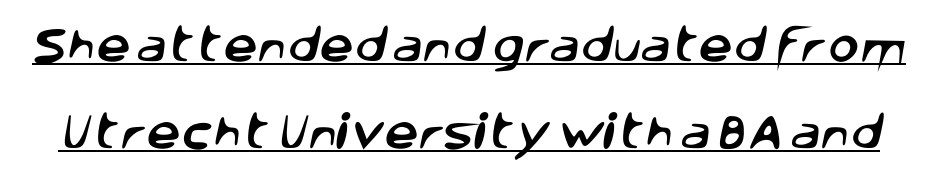
Q: Is the typeface a serif or a sans-serif typeface? A: Sans-serif.
Q: Is the text underlined? A: Yes.
Q: Is the spacing between letters normal or unusually wide? A: Normal.
Q: Is the spacing between lines tight, normal or loose? A: Loose.
Q: Width (condensed, normal, or wide)? A: Normal.
Q: Stroke contrast? A: Low.
Q: x-height? A: Large.
Q: Monospaced? A: No.
